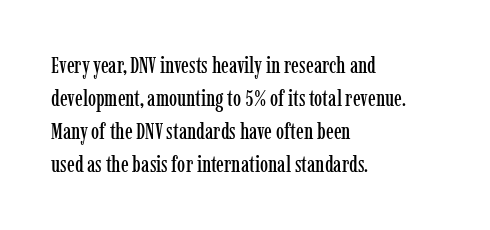
The image shows 23 px text type, upright; set left-aligned, normal line spacing (1.44x), normal letter spacing, not underlined.
